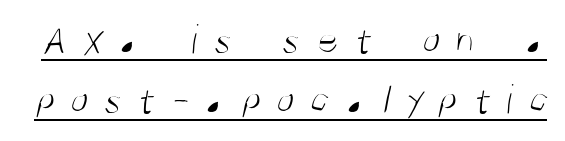
{"serif": "no", "bold": "no", "weight": "light", "width": "condensed", "stroke_contrast": "medium", "x_height": "large", "monospaced": "no", "underline": "yes", "line_spacing": "normal", "line_spacing_ratio": 1.42, "letter_spacing": "wide", "letter_spacing_em": 0.36, "glyph_px": 42}
